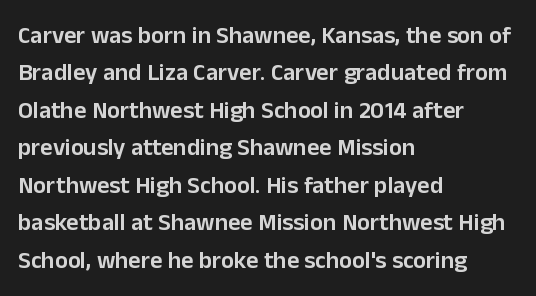
The image shows 24 px text type, upright; set left-aligned, normal line spacing (1.56x), normal letter spacing, not underlined.
